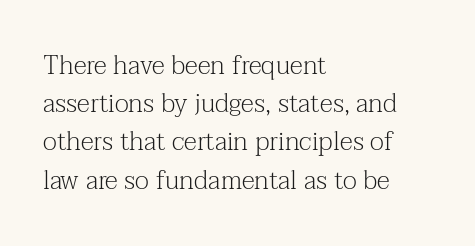
{"italic": "no", "bold": "no", "underline": "no", "align": "left", "line_spacing": "normal", "line_spacing_ratio": 1.47, "letter_spacing": "normal", "letter_spacing_em": 0.0, "glyph_px": 26}
